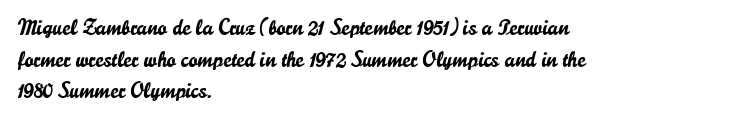
Q: Is the text italic (slanted)? A: Yes.
Q: Is the text underlined? A: No.
Q: How is the paragraph aligned? A: Left-aligned.
Q: Is the spacing between letters normal or unusually wide? A: Normal.
Q: Is the spacing between lines tight, normal or loose? A: Normal.
